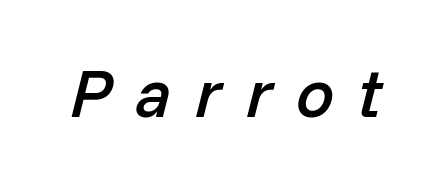
The image shows 68 px semibold type, italic (leaning right); set unusually wide letter spacing (+0.35 em), not underlined; low stroke contrast and a medium x-height.
